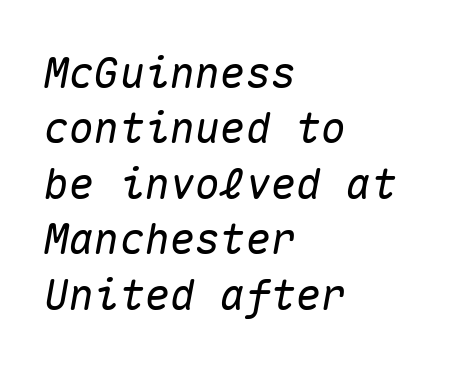
{"italic": "yes", "lean": "right", "slant_degrees": 10, "width": "normal", "stroke_contrast": "medium", "x_height": "medium", "monospaced": "yes", "underline": "no", "align": "left", "line_spacing": "normal", "line_spacing_ratio": 1.32, "letter_spacing": "normal", "letter_spacing_em": 0.0, "glyph_px": 42}
